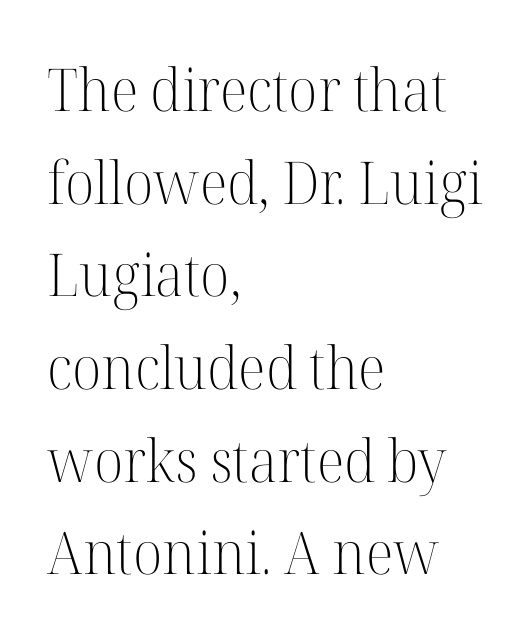
Q: Is the text bold? A: No.
Q: Is the text italic (slanted)? A: No, it is upright.
Q: Is the typeface a serif or a sans-serif typeface? A: Serif.
Q: Is the text underlined? A: No.
Q: How is the paragraph aligned? A: Left-aligned.
Q: Is the spacing between letters normal or unusually wide? A: Normal.
Q: Is the spacing between lines tight, normal or loose? A: Normal.
Q: Width (condensed, normal, or wide)? A: Normal.
Q: Stroke contrast? A: High.
Q: x-height? A: Medium.
Q: Monospaced? A: No.
